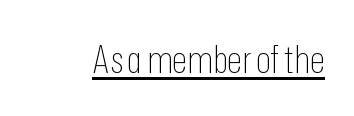
Q: Is the text bold? A: No.
Q: Is the text italic (slanted)? A: No, it is upright.
Q: Is the typeface a serif or a sans-serif typeface? A: Sans-serif.
Q: Is the text underlined? A: Yes.
Q: Is the spacing between letters normal or unusually wide? A: Normal.
Q: Width (condensed, normal, or wide)? A: Condensed.
Q: Stroke contrast? A: Low.
Q: x-height? A: Medium.
Q: Monospaced? A: No.
